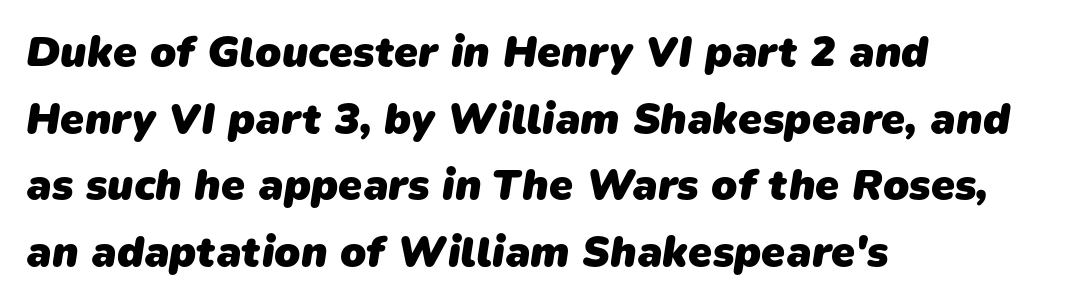
{"serif": "no", "bold": "yes", "weight": "heavy", "width": "normal", "stroke_contrast": "low", "x_height": "medium", "monospaced": "no", "underline": "no", "align": "left", "line_spacing": "normal", "line_spacing_ratio": 1.55, "letter_spacing": "normal", "letter_spacing_em": 0.0, "glyph_px": 43}
